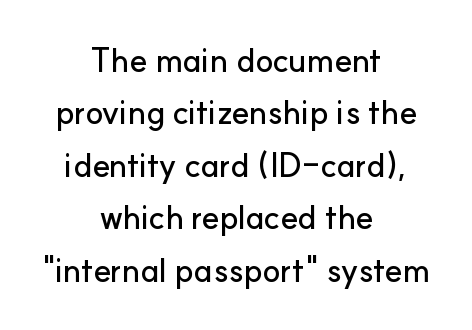
The image shows 33 px sans-serif type, upright; set centered, normal line spacing (1.59x), normal letter spacing, not underlined; low stroke contrast and a small x-height.
